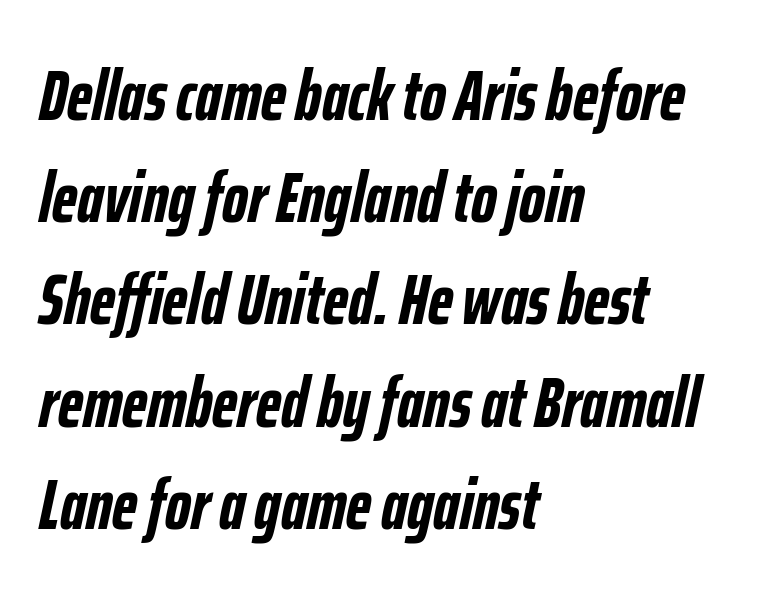
{"italic": "yes", "lean": "right", "slant_degrees": 12, "bold": "yes", "weight": "semibold", "width": "condensed", "stroke_contrast": "low", "x_height": "medium", "monospaced": "no", "underline": "no", "align": "left", "line_spacing": "normal", "line_spacing_ratio": 1.44, "letter_spacing": "normal", "letter_spacing_em": 0.0, "glyph_px": 71}
